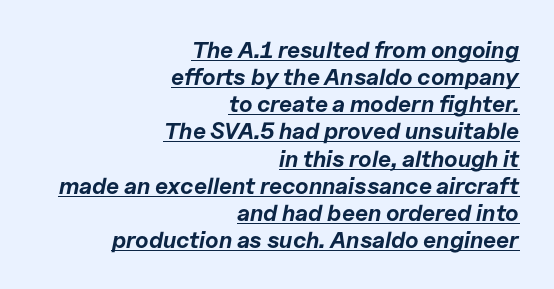
The sample's only ornament is a line tracing under the words. Default kerning and tracking; the words read as compact shapes. The lettering tilts uniformly, giving the passage an italic look. Pretty heavy lettering here — definitely bold.
